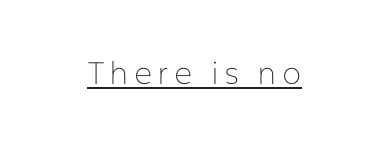
The image shows 31 px thin sans-serif type, upright; set underlined; low stroke contrast and a medium x-height.
